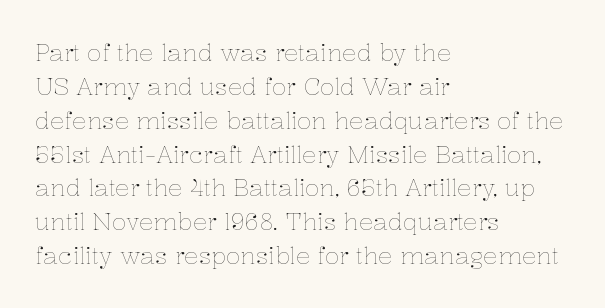
Q: Is the text bold? A: No.
Q: Is the text italic (slanted)? A: No, it is upright.
Q: Is the text underlined? A: No.
Q: How is the paragraph aligned? A: Left-aligned.
Q: Is the spacing between letters normal or unusually wide? A: Normal.
Q: Is the spacing between lines tight, normal or loose? A: Normal.
